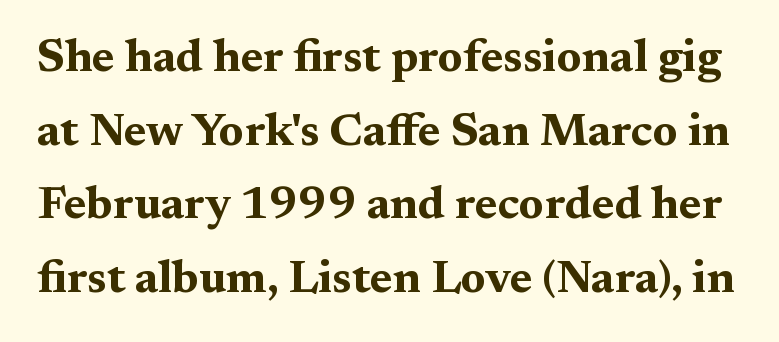
The image shows 46 px bold, wide serif type, upright; set normal line spacing (1.6x), normal letter spacing, not underlined; medium stroke contrast and a medium x-height.
